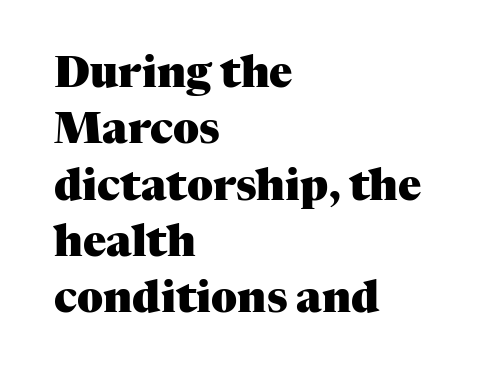
This rendering features lettering with no underline. Does extra space separate the letters? No, they use regular spacing. The type family on display is of the serif kind. Think of a printed novel: that variable character pitch is what you see here.
